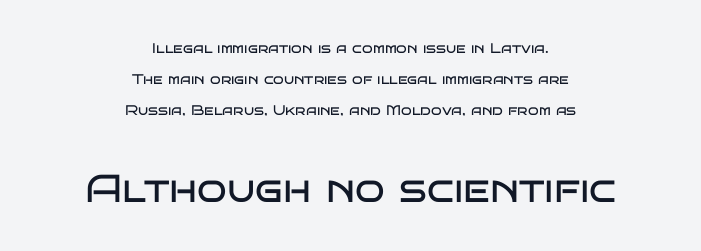
Q: Is the text bold? A: No.
Q: Is the text italic (slanted)? A: No, it is upright.
Q: Is the typeface a serif or a sans-serif typeface? A: Sans-serif.
Q: Is the text underlined? A: No.
Q: How is the paragraph aligned? A: Centered.
Q: Is the spacing between letters normal or unusually wide? A: Normal.
Q: Is the spacing between lines tight, normal or loose? A: Loose.
Q: Which block of text is set in a larger size, the first (top) or the second (bottom)? A: The second (bottom) one.
Q: Width (condensed, normal, or wide)? A: Wide.
Q: Stroke contrast? A: Low.
Q: x-height? A: Large.
Q: Monospaced? A: No.
